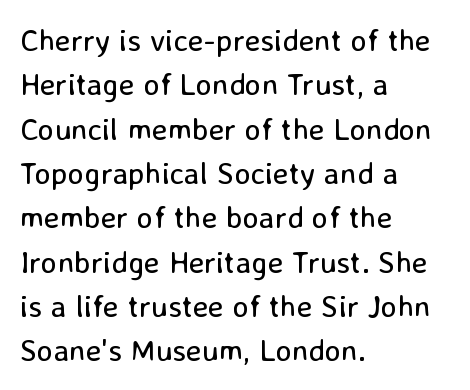
This rendering employs a face without finishing strokes, i.e., a sans-serif. The foot of each line stays bare and open. Each letter keeps its own natural width here, so spacing adapts to shape. Students, note that the glyphs here touch the page at normal intervals. The weight tops out at a normal text grade. Leading matches the norm, producing a regular column.
